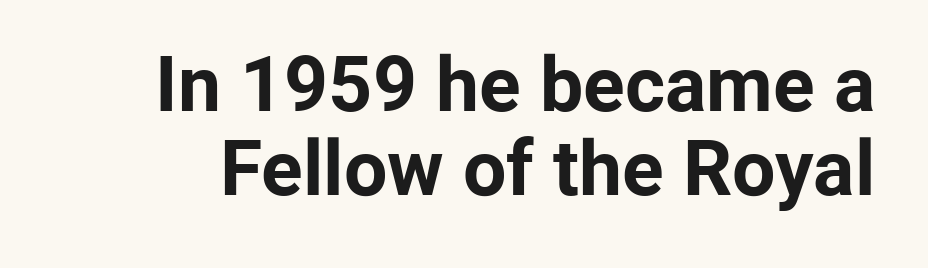
{"serif": "no", "italic": "no", "bold": "yes", "weight": "bold", "width": "normal", "stroke_contrast": "low", "x_height": "medium", "monospaced": "no", "underline": "no", "line_spacing": "tight", "line_spacing_ratio": 1.09, "letter_spacing": "normal", "letter_spacing_em": 0.0, "glyph_px": 77}
